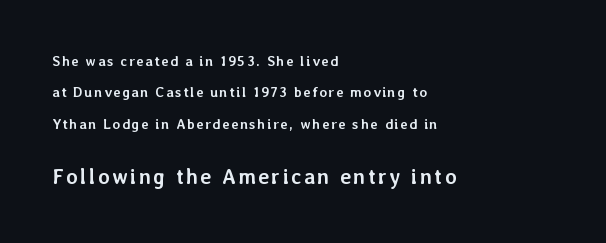
Q: Is the text bold? A: Yes.
Q: Is the text italic (slanted)? A: No, it is upright.
Q: Is the text underlined? A: No.
Q: How is the paragraph aligned? A: Left-aligned.
Q: Is the spacing between lines tight, normal or loose? A: Loose.
Q: Which block of text is set in a larger size, the first (top) or the second (bottom)? A: The second (bottom) one.
